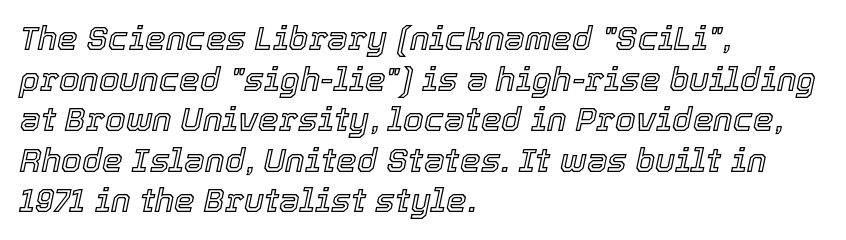
Where is the straight margin? On the left. The words here are not underlined. These lines are rendered in a variable-pitch font. No extra tracking has been applied to these lines.
